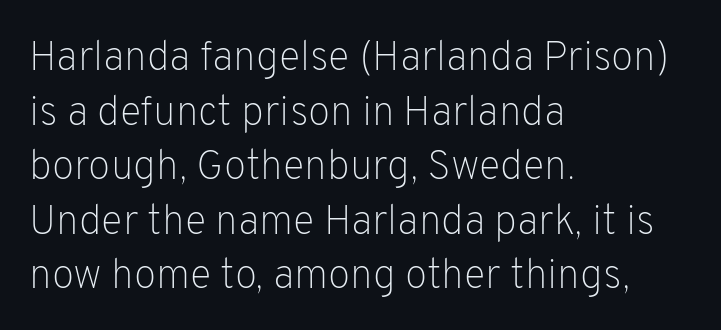
Q: Is the text bold? A: No.
Q: Is the text italic (slanted)? A: No, it is upright.
Q: Is the typeface a serif or a sans-serif typeface? A: Sans-serif.
Q: Is the text underlined? A: No.
Q: How is the paragraph aligned? A: Left-aligned.
Q: Is the spacing between letters normal or unusually wide? A: Normal.
Q: Is the spacing between lines tight, normal or loose? A: Normal.
Q: Width (condensed, normal, or wide)? A: Normal.
Q: Stroke contrast? A: Low.
Q: x-height? A: Medium.
Q: Monospaced? A: No.
